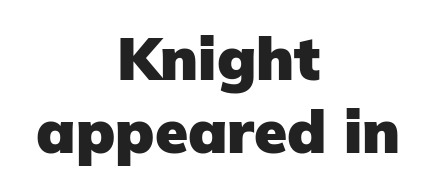
Q: Is the text bold? A: Yes.
Q: Is the text italic (slanted)? A: No, it is upright.
Q: Is the typeface a serif or a sans-serif typeface? A: Sans-serif.
Q: Is the text underlined? A: No.
Q: How is the paragraph aligned? A: Centered.
Q: Is the spacing between letters normal or unusually wide? A: Normal.
Q: Width (condensed, normal, or wide)? A: Normal.
Q: Stroke contrast? A: Low.
Q: x-height? A: Medium.
Q: Monospaced? A: No.
